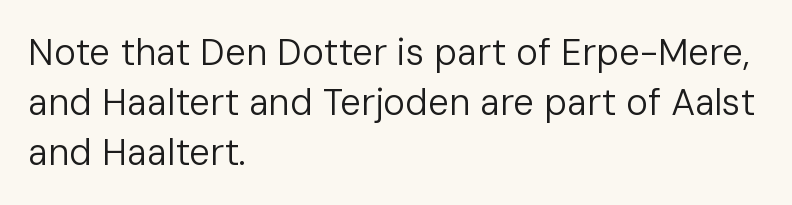
{"serif": "no", "italic": "no", "bold": "no", "weight": "regular", "width": "normal", "stroke_contrast": "low", "x_height": "medium", "monospaced": "no", "underline": "no", "align": "left", "line_spacing": "normal", "line_spacing_ratio": 1.35, "letter_spacing": "normal", "letter_spacing_em": 0.0, "glyph_px": 37}
